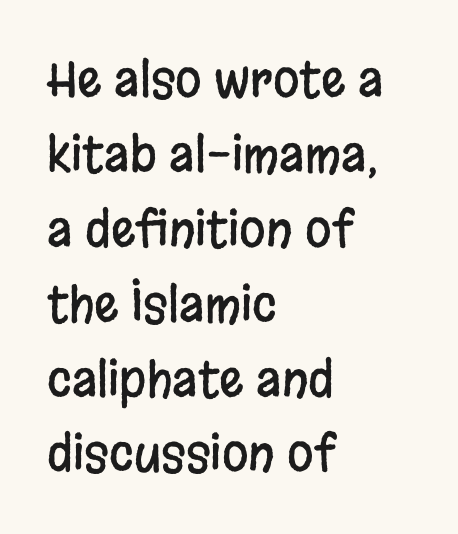
Italic? Not at all — the glyphs are vertical. Normally led — the rows are evenly, conventionally spaced. Spacing verdict: proportional, widths tailored to each character. Serifs: no, the terminals of the letterforms are clean.
